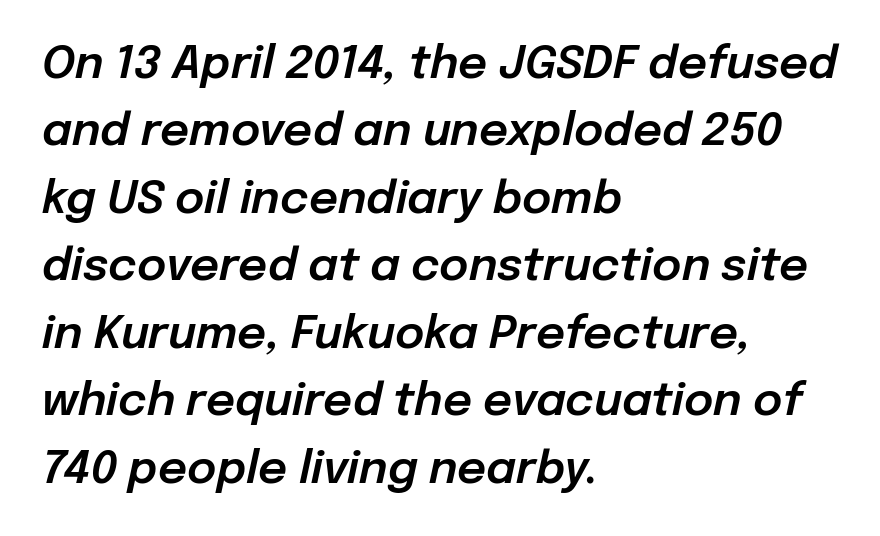
Q: Is the text italic (slanted)? A: Yes, it leans right by about 12 degrees.
Q: Is the text underlined? A: No.
Q: How is the paragraph aligned? A: Left-aligned.
Q: Is the spacing between letters normal or unusually wide? A: Normal.
Q: Is the spacing between lines tight, normal or loose? A: Normal.
Q: Width (condensed, normal, or wide)? A: Normal.
Q: Stroke contrast? A: Low.
Q: x-height? A: Medium.
Q: Monospaced? A: No.
